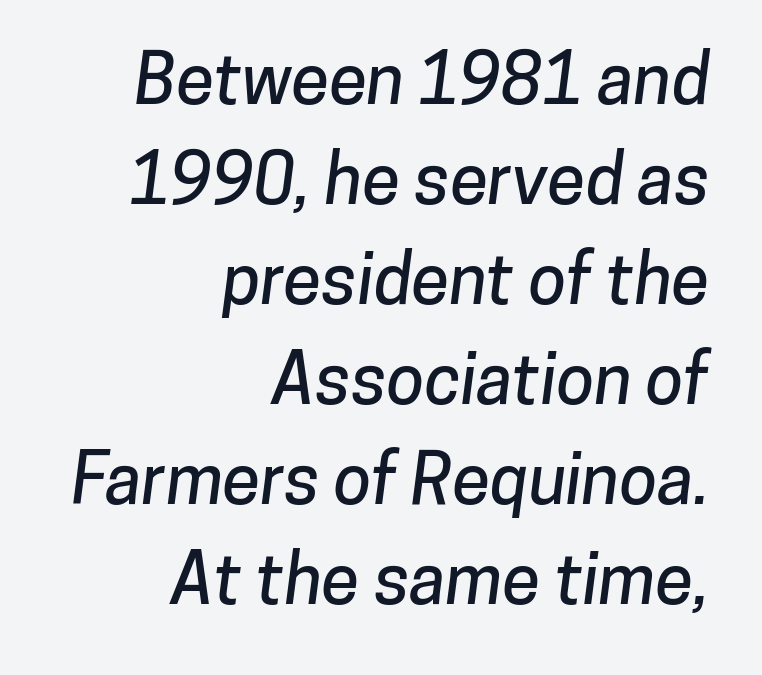
The image shows 69 px sans-serif type; set right-aligned, normal line spacing (1.45x), normal letter spacing, not underlined; low stroke contrast and a medium x-height.
